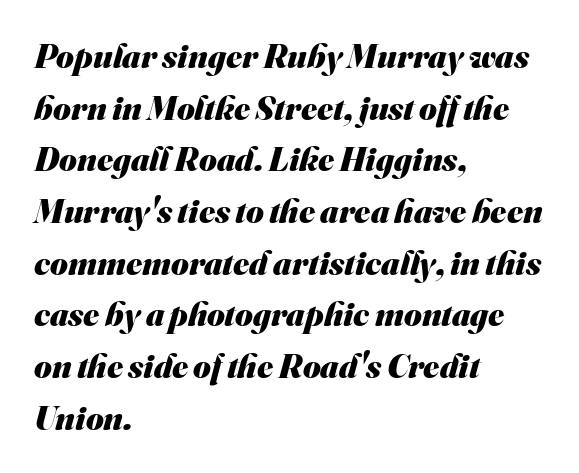
The image shows 34 px heavy sans-serif type; set left-aligned, normal line spacing (1.52x), normal letter spacing, not underlined; medium stroke contrast and a small x-height.
